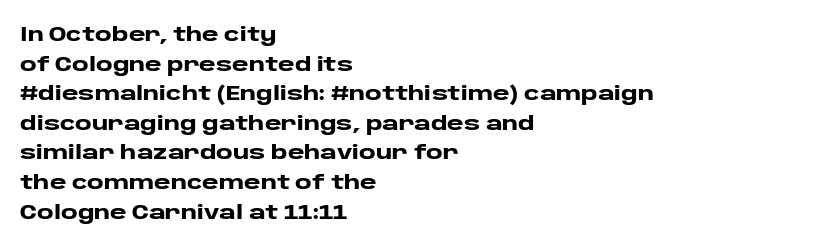
Q: Is the text bold? A: Yes.
Q: Is the text italic (slanted)? A: No, it is upright.
Q: Is the text underlined? A: No.
Q: How is the paragraph aligned? A: Left-aligned.
Q: Is the spacing between letters normal or unusually wide? A: Normal.
Q: Is the spacing between lines tight, normal or loose? A: Normal.
